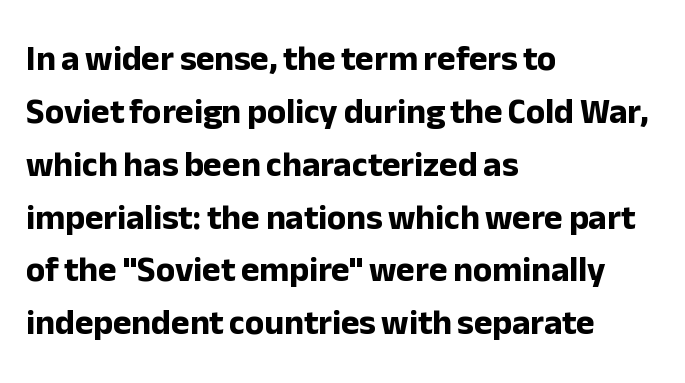
The image shows 35 px bold sans-serif type, upright; set left-aligned, normal line spacing (1.51x), normal letter spacing, not underlined; low stroke contrast and a medium x-height.
